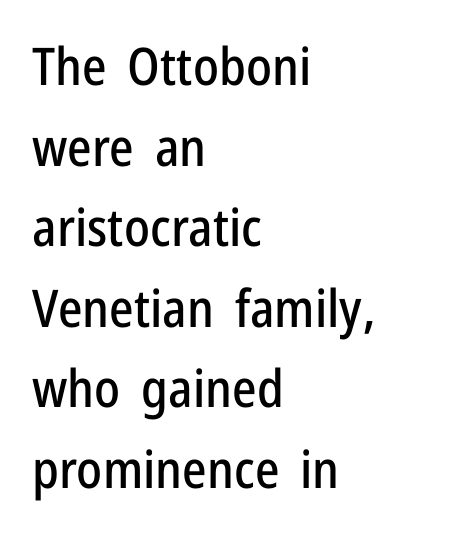
The image shows 52 px condensed sans-serif type, upright; set left-aligned, normal line spacing (1.55x), normal letter spacing, not underlined; low stroke contrast and a medium x-height.
